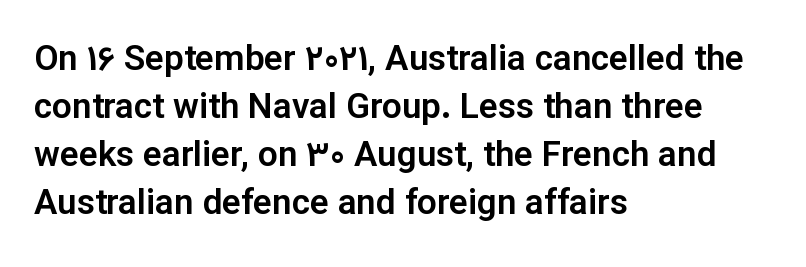
{"serif": "no", "italic": "no", "width": "normal", "stroke_contrast": "low", "x_height": "medium", "monospaced": "no", "underline": "no", "align": "left", "line_spacing": "normal", "line_spacing_ratio": 1.37, "letter_spacing": "normal", "letter_spacing_em": 0.0, "glyph_px": 35}
